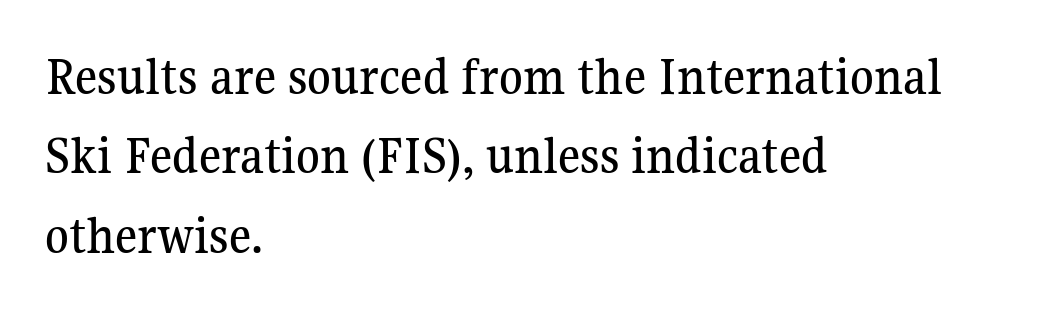
Italic? Not at all — the glyphs are vertical. Nobody touched the tracking dial on this one. Descender tails drop into unmarked territory. Stroke terminals: seriffed. The designer left line spacing at the default. The text block is weighted toward the left margin, trailing off unevenly rightward.
